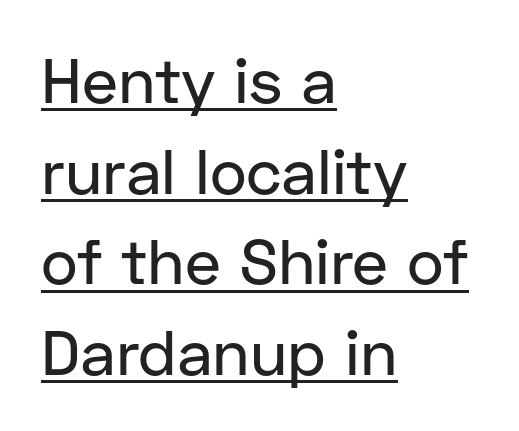
The image shows 63 px sans-serif type, upright; set left-aligned, normal line spacing (1.44x), normal letter spacing, underlined; low stroke contrast and a medium x-height.
